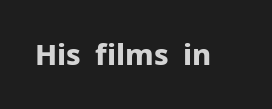
{"serif": "no", "italic": "no", "bold": "yes", "weight": "bold", "width": "normal", "stroke_contrast": "low", "x_height": "medium", "monospaced": "no", "underline": "no", "letter_spacing": "normal", "letter_spacing_em": 0.0, "glyph_px": 29}
